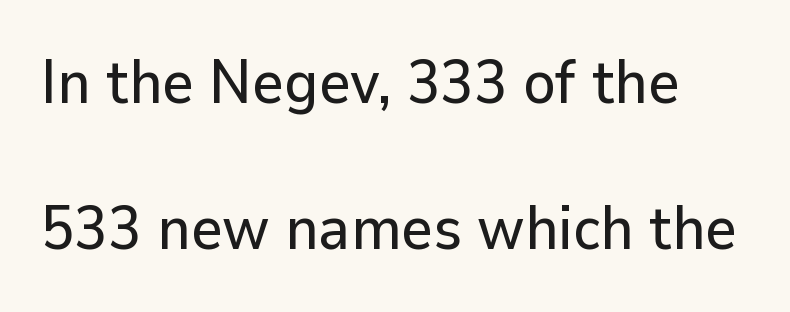
{"serif": "no", "italic": "no", "width": "normal", "stroke_contrast": "low", "x_height": "medium", "monospaced": "no", "underline": "no", "line_spacing": "loose", "line_spacing_ratio": 2.39, "letter_spacing": "normal", "letter_spacing_em": 0.0, "glyph_px": 61}
